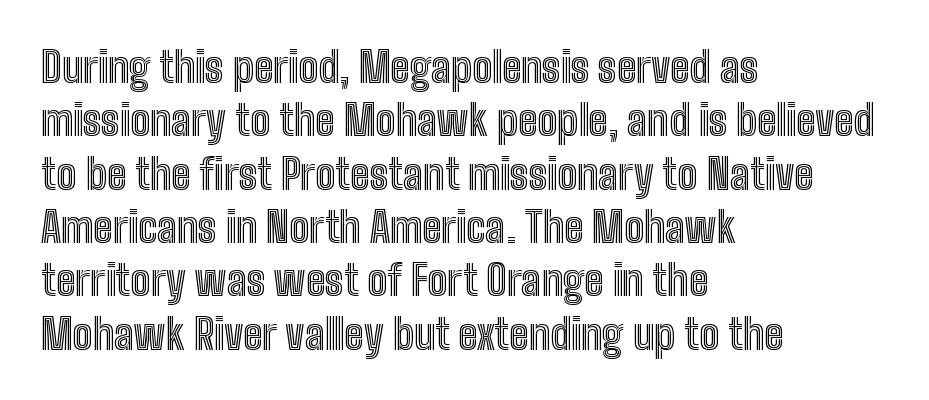
The image shows 42 px condensed type, upright; set left-aligned, normal line spacing (1.27x), normal letter spacing, not underlined; a medium x-height.
